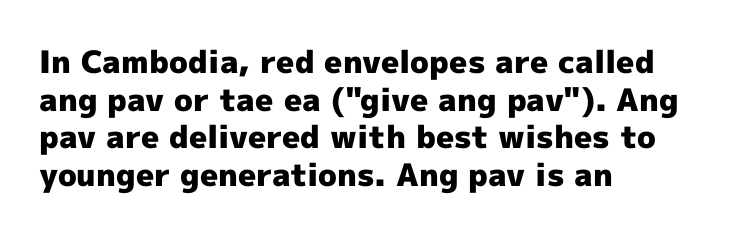
Q: Is the text bold? A: Yes.
Q: Is the text italic (slanted)? A: No, it is upright.
Q: Is the typeface a serif or a sans-serif typeface? A: Sans-serif.
Q: Is the text underlined? A: No.
Q: How is the paragraph aligned? A: Left-aligned.
Q: Is the spacing between letters normal or unusually wide? A: Normal.
Q: Width (condensed, normal, or wide)? A: Normal.
Q: x-height? A: Medium.
Q: Monospaced? A: No.
